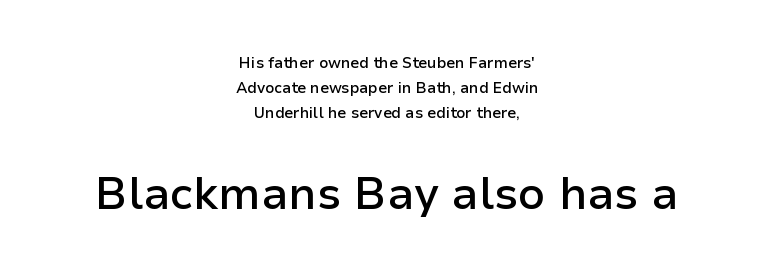
The image shows 45 px semibold sans-serif type, upright; set centered, normal line spacing (1.66x), normal letter spacing, not underlined; the second (bottom) block is 3.0x larger; low stroke contrast and a medium x-height.
